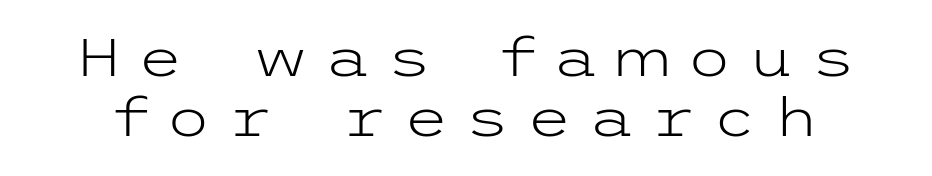
The strokes carry an ordinary text weight at most. Rendered with straight, roman letterforms. You could barely slide anything between these rows. The space beneath each line is pristine and unruled.
